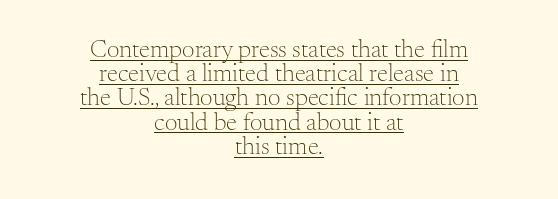
Q: Is the text bold? A: No.
Q: Is the text italic (slanted)? A: No, it is upright.
Q: Is the text underlined? A: Yes.
Q: How is the paragraph aligned? A: Centered.
Q: Is the spacing between letters normal or unusually wide? A: Normal.
Q: Is the spacing between lines tight, normal or loose? A: Tight.
